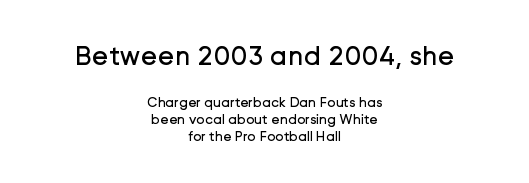
The image shows 28 px regular-weight sans-serif type, upright; set centered, line spacing 1.21x, normal letter spacing, not underlined; the first (top) block is 2.0x larger; low stroke contrast and a medium x-height.
